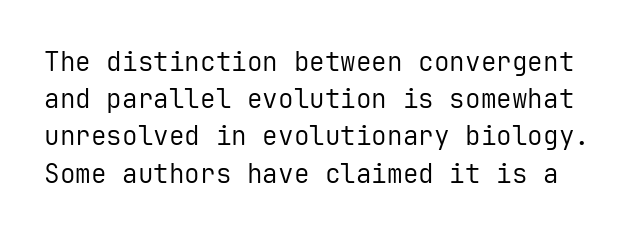
{"italic": "no", "bold": "no", "underline": "no", "line_spacing": "normal", "line_spacing_ratio": 1.43, "letter_spacing": "normal", "letter_spacing_em": 0.0, "glyph_px": 26}
